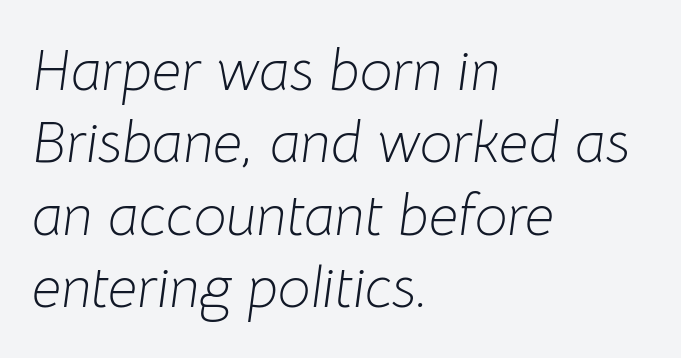
Check under the words: just untouched page. The rendering uses a moderate line-height, typical for paragraphs. Each letter keeps its own natural width here, so spacing adapts to shape. Nothing unusual about the tracking: characters are spaced as the font intends. The ragged edge is on the right, which tells us the setting is flush left. You can tell it's italic because the verticals aren't actually vertical.
